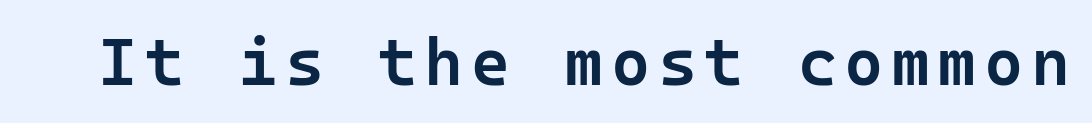
Does the type have serifs? No, each stem ends abruptly. Fixed-width glyphs throughout — classic coding-font behaviour. Underlining? Definitely not there. This is roman type, the default non-slanted kind. Look at the stroke-to-counter ratio: somewhat heavy, a semibold.
